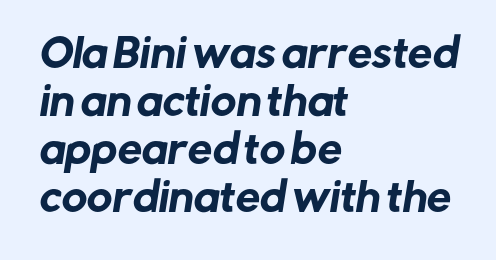
Q: Is the typeface a serif or a sans-serif typeface? A: Sans-serif.
Q: Is the text underlined? A: No.
Q: How is the paragraph aligned? A: Left-aligned.
Q: Is the spacing between letters normal or unusually wide? A: Normal.
Q: Width (condensed, normal, or wide)? A: Normal.
Q: Stroke contrast? A: Low.
Q: x-height? A: Medium.
Q: Monospaced? A: No.
